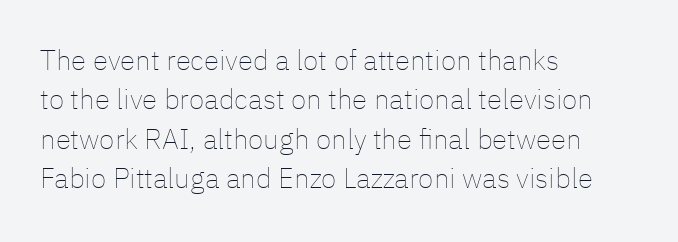
The typesetter chose a ragged-right arrangement here. Caption: face not bold, strokes unweighted. In terms of letterspacing, this is plain default setting. The type sits square on the baseline with zero lean. The space directly below the letters is spotless. Line spacing here is normal.
